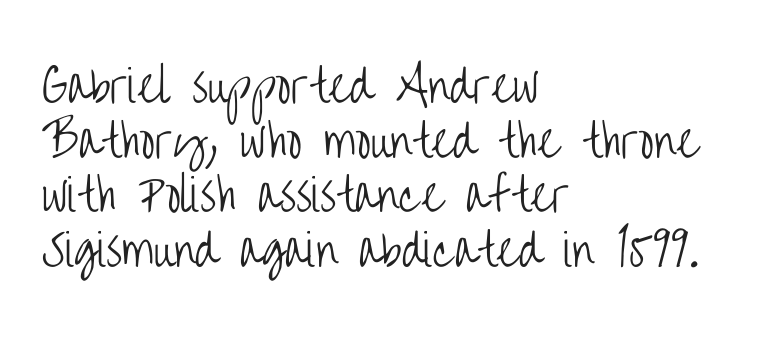
Summary of weight: not heavy and not bold. Where is the straight margin? On the left. Notice how the stems are strictly vertical — no italics here. Font category for this specimen: sans-serif.
